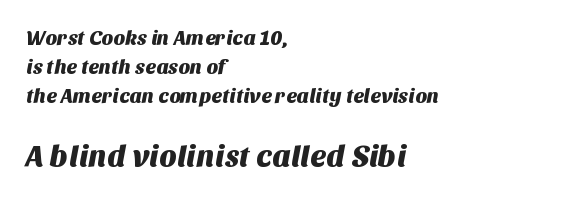
The image shows 30 px sans-serif type; set left-aligned, normal line spacing (1.46x), normal letter spacing, not underlined; the second (bottom) block is 1.5x larger; medium stroke contrast and a large x-height.
